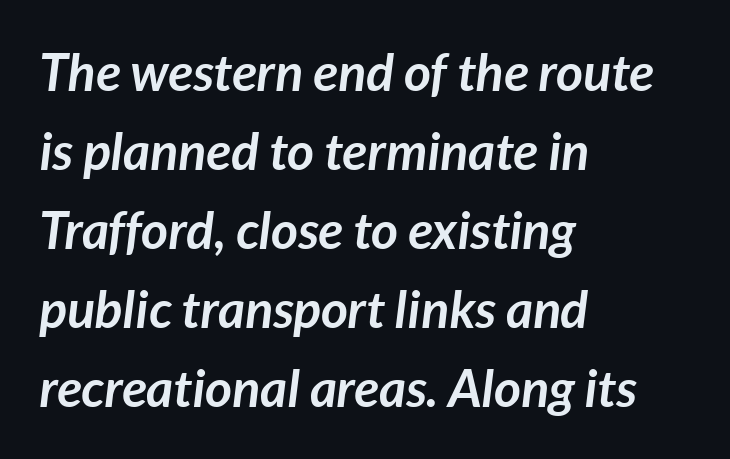
{"italic": "yes", "lean": "right", "slant_degrees": 7, "bold": "yes", "weight": "semibold", "width": "normal", "stroke_contrast": "low", "x_height": "medium", "monospaced": "no", "underline": "no", "align": "left", "line_spacing": "normal", "line_spacing_ratio": 1.52, "letter_spacing": "normal", "letter_spacing_em": 0.0, "glyph_px": 52}
